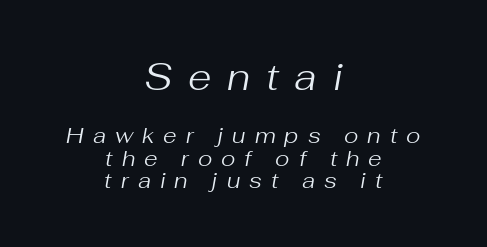
The image shows 38 px regular-weight type, italic (leaning right); set centered, tight line spacing (1.02x), unusually wide letter spacing (+0.41 em), not underlined; the first (top) block is 1.73x larger; medium stroke contrast and a medium x-height.
